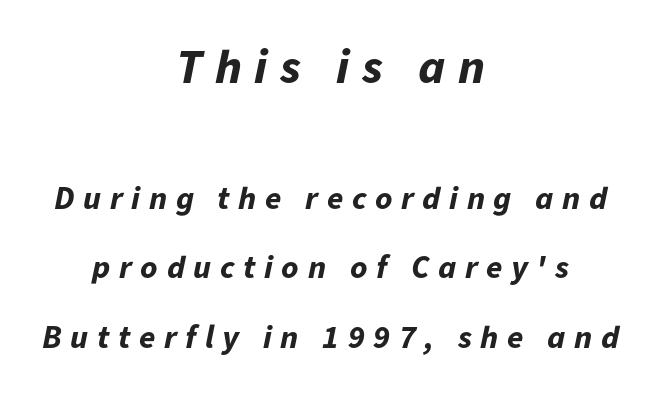
This sample uses an oblique cut, with every glyph tilted off the vertical. The letters advance in unequal steps, a hallmark of proportional type. The upper block of text is set noticeably larger than the block beneath it. Caption: multi-line text, centered on the measure.
